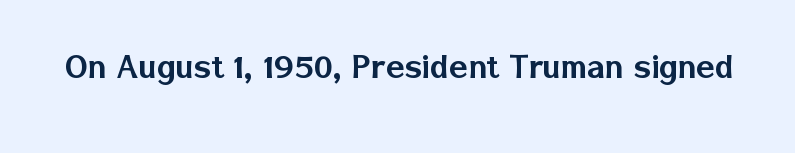
{"serif": "no", "italic": "no", "width": "normal", "stroke_contrast": "low", "x_height": "medium", "monospaced": "no", "underline": "no", "letter_spacing": "normal", "letter_spacing_em": 0.0, "glyph_px": 39}
